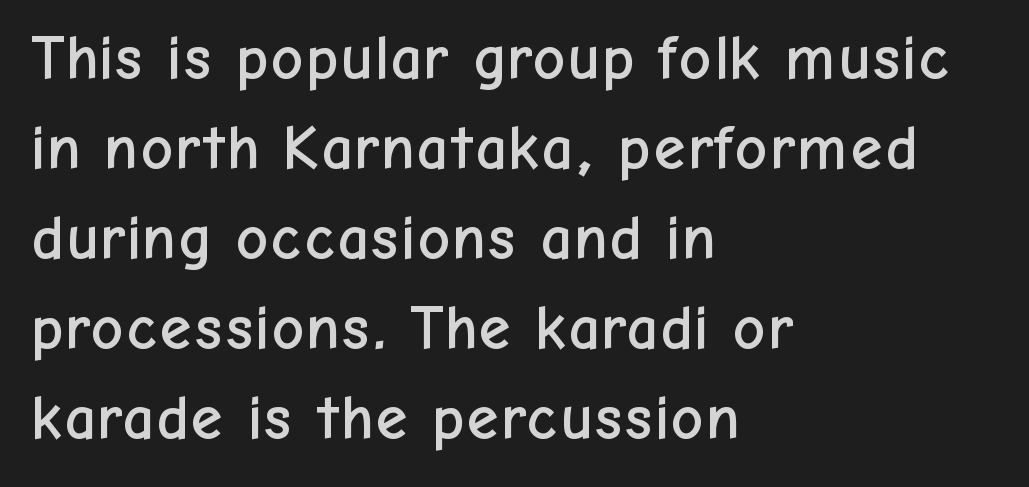
Line beginnings align vertically; line endings do not. Typographically, this falls in the sans-serif category. The space directly below the letters is spotless. Tracking value appears to be zero — textbook default spacing.
